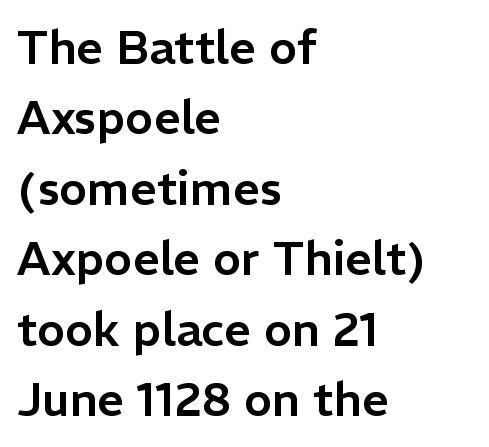
The glyphs in this specimen are sans serif. This sample has the flowing, uneven cadence of proportional lettering. Unmarked baselines from the first word to the last. A typesetter would call this leading conventional body-copy spacing. The text block is weighted toward the left margin, trailing off unevenly rightward.
